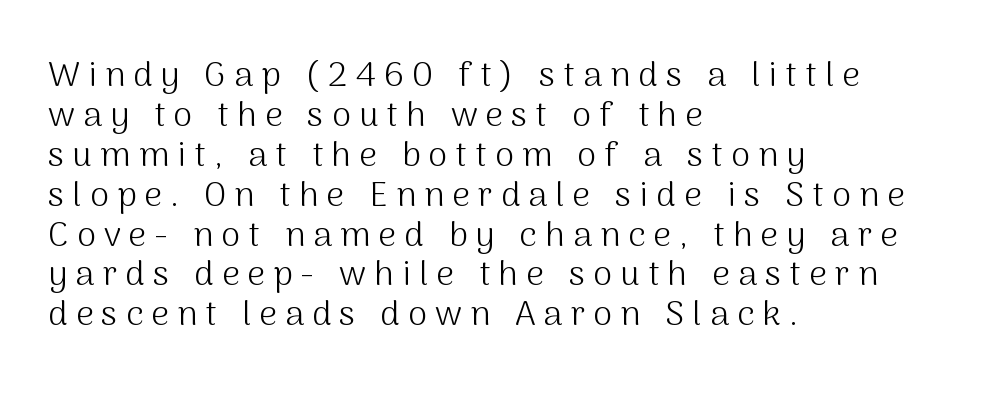
Display-style spreading of the glyphs; the letterfit is very open. Lines of text with bare space underneath. Is there much room between lines? No — they nearly touch. Do the letters lean? They stand straight. The rag falls on the right side of this text block.
